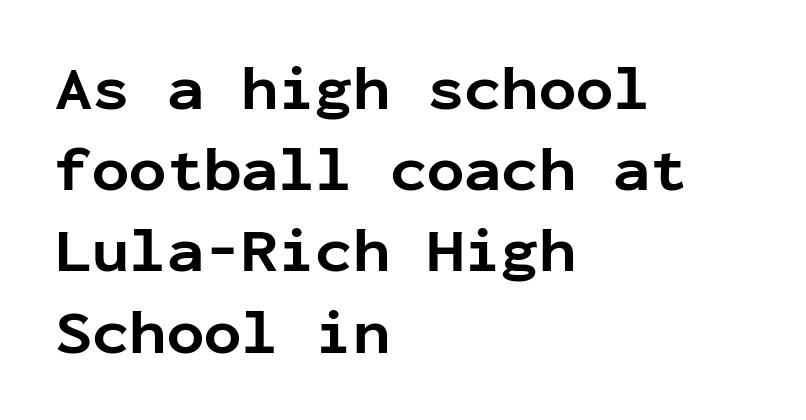
Q: Is the text bold? A: Yes.
Q: Is the text italic (slanted)? A: No, it is upright.
Q: Is the typeface a serif or a sans-serif typeface? A: Sans-serif.
Q: Is the text underlined? A: No.
Q: How is the paragraph aligned? A: Left-aligned.
Q: Is the spacing between letters normal or unusually wide? A: Normal.
Q: Is the spacing between lines tight, normal or loose? A: Normal.
Q: Width (condensed, normal, or wide)? A: Normal.
Q: Stroke contrast? A: Low.
Q: x-height? A: Medium.
Q: Monospaced? A: Yes.
